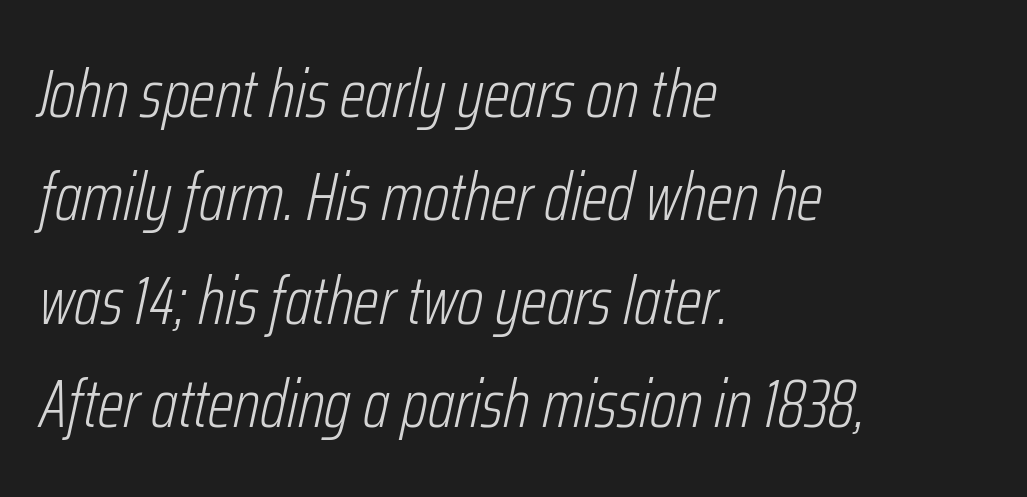
The image shows 68 px light, condensed type, italic (leaning right); set left-aligned, normal line spacing (1.52x), normal letter spacing, not underlined; low stroke contrast and a medium x-height.
